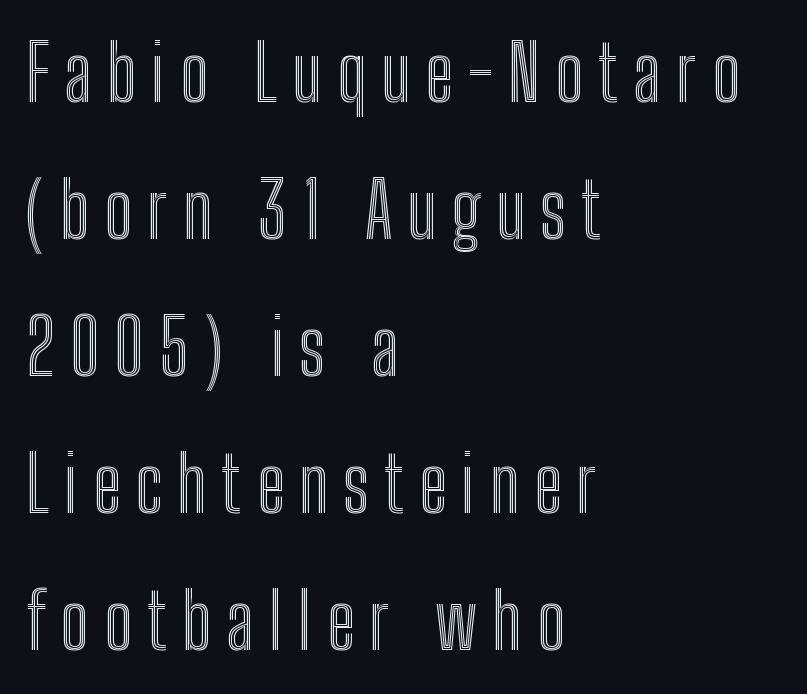
The image shows 77 px condensed type, upright; set left-aligned, line spacing 1.78x, not underlined; a medium x-height.
